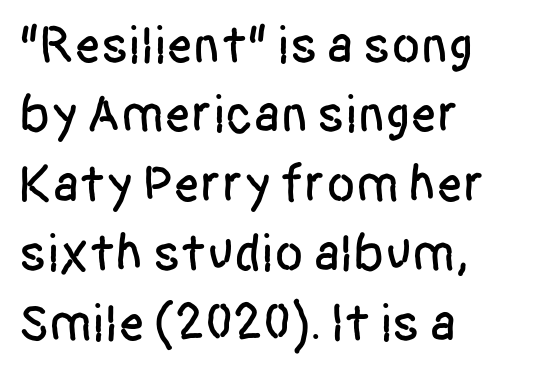
Every stem runs plumb, perpendicular to the baseline. This sample uses plain, unmodified letter spacing. Note: no serifs on the glyphs. Think of a printed novel: that variable character pitch is what you see here.
